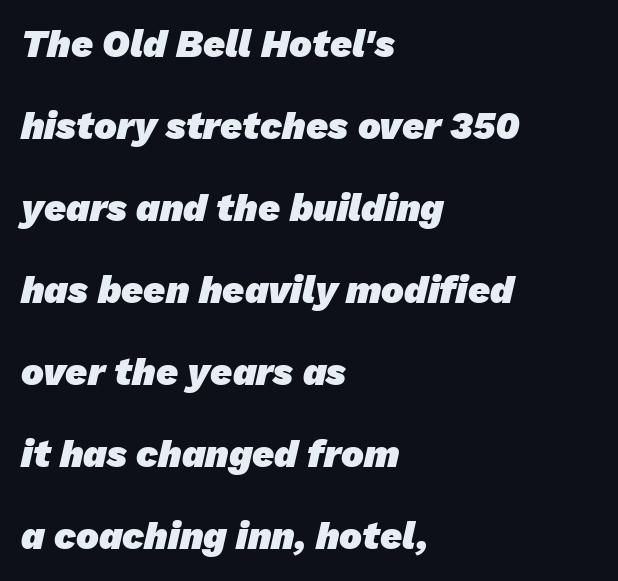
No feet cap the strokes, marking this as sans-serif type. How heavy is the stroke? Heavy — this is a bold. Words appear dense and cohesive because spacing is normal. What's the leading like? Stretched, with rows far apart. The zone under the glyphs is completely vacant.
